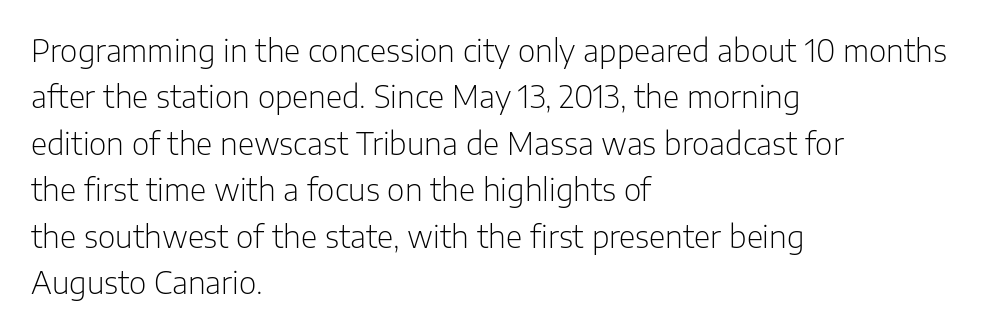
Each letter keeps its own natural width here, so spacing adapts to shape. The font family rendered here belongs to the sans-serif group. Each row of text sits above clean, open space. The face looks like a standard text weight, possibly lighter.
